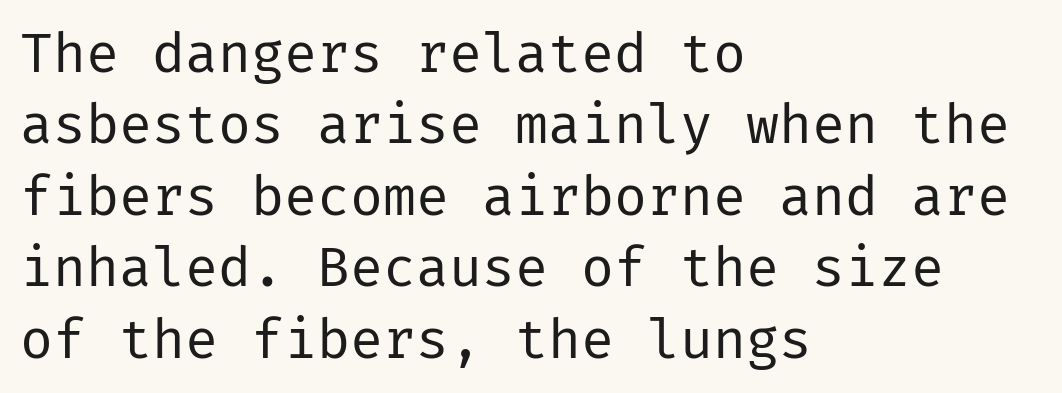
{"serif": "no", "italic": "no", "bold": "no", "weight": "regular", "width": "normal", "stroke_contrast": "low", "x_height": "medium", "underline": "no", "align": "left", "line_spacing": "normal", "line_spacing_ratio": 1.3, "letter_spacing": "normal", "letter_spacing_em": 0.0, "glyph_px": 55}
